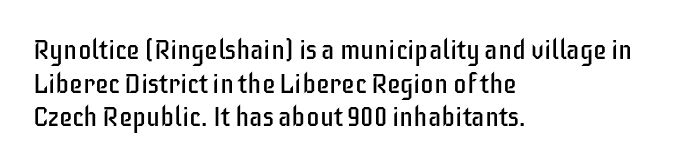
Q: Is the text bold? A: No.
Q: Is the text italic (slanted)? A: No, it is upright.
Q: Is the text underlined? A: No.
Q: How is the paragraph aligned? A: Left-aligned.
Q: Is the spacing between letters normal or unusually wide? A: Normal.
Q: Is the spacing between lines tight, normal or loose? A: Normal.
